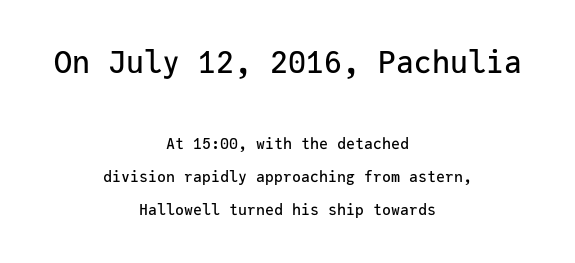
The image shows 30 px sans-serif type, upright, monospaced; set centered, loose line spacing (2.2x), normal letter spacing, not underlined; the first (top) block is 2.0x larger; low stroke contrast and a medium x-height.
